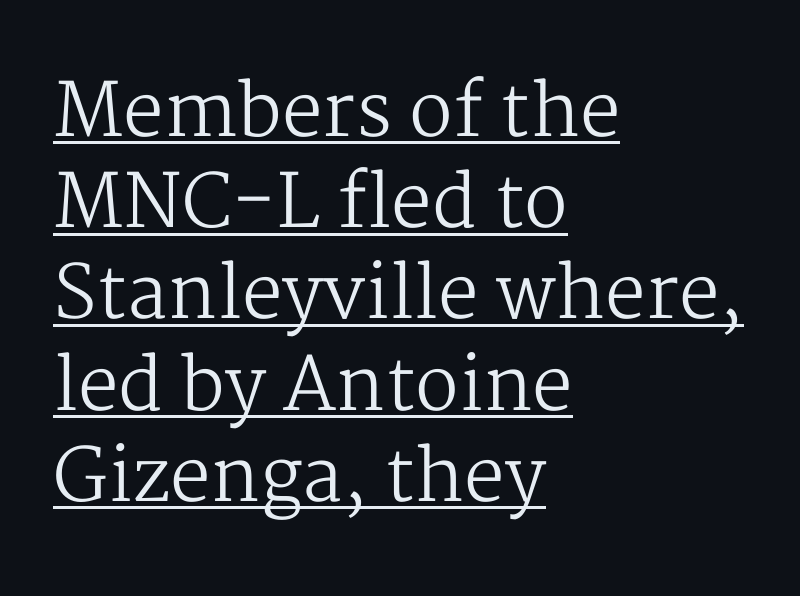
{"serif": "yes", "italic": "no", "bold": "no", "weight": "regular", "width": "normal", "stroke_contrast": "medium", "x_height": "medium", "monospaced": "no", "underline": "yes", "align": "left", "line_spacing": "normal", "line_spacing_ratio": 1.25, "letter_spacing": "normal", "letter_spacing_em": 0.0, "glyph_px": 73}
